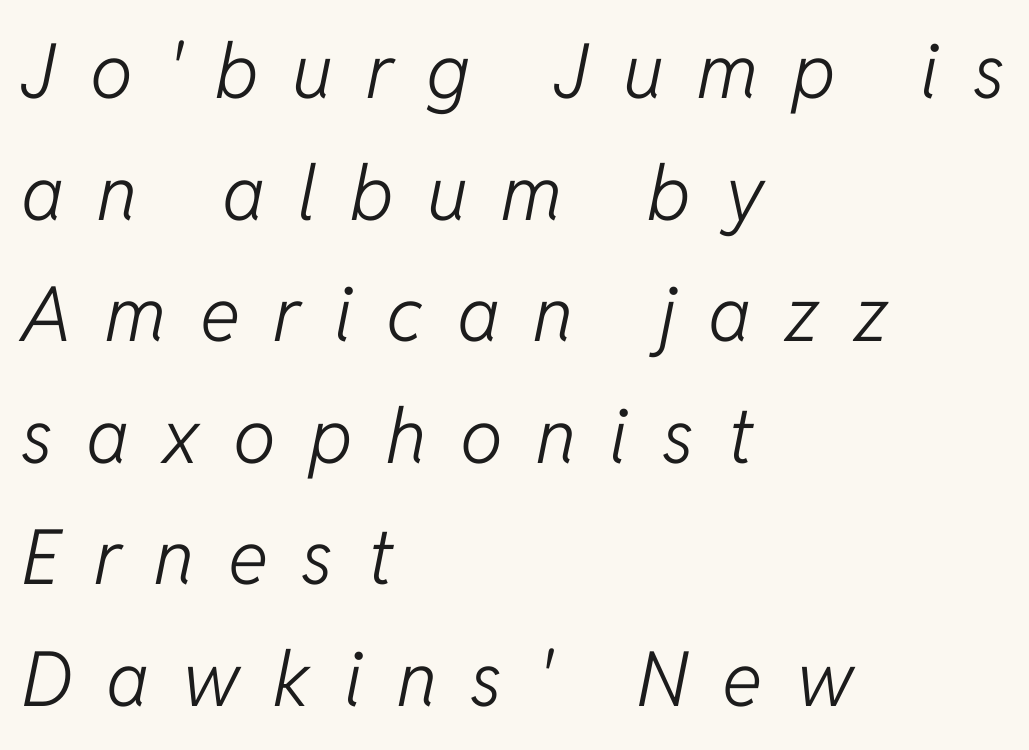
The image shows 76 px light type, italic (leaning right); set left-aligned, normal line spacing (1.6x), unusually wide letter spacing (+0.44 em), not underlined; low stroke contrast and a medium x-height.
